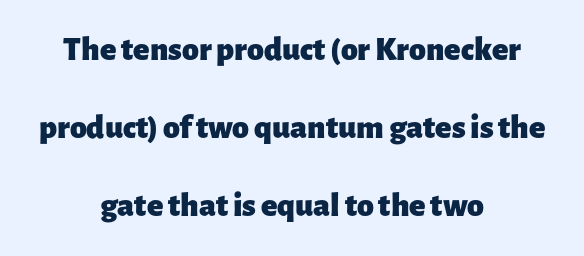
{"serif": "no", "italic": "no", "bold": "yes", "weight": "heavy", "width": "normal", "stroke_contrast": "low", "x_height": "medium", "monospaced": "no", "underline": "no", "align": "center", "line_spacing": "loose", "line_spacing_ratio": 2.3, "letter_spacing": "normal", "letter_spacing_em": 0.0, "glyph_px": 34}
